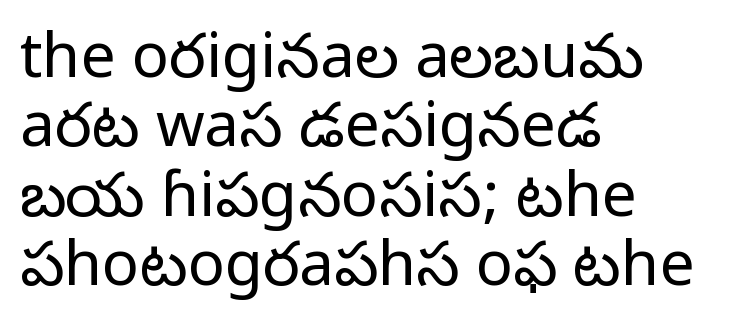
Short note: letters normally spaced. Is this a fixed-width face? No — the glyphs have proportional, varying widths. Italic: no, the glyphs are upright roman. In terms of leading, this rendering errs on the cramped side. Lines of text with bare space underneath. This sample uses a sans-serif face.
